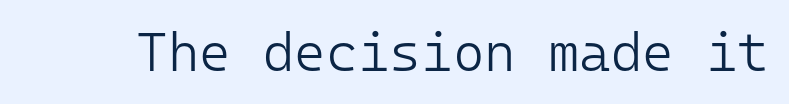
{"serif": "no", "italic": "no", "bold": "no", "weight": "light", "width": "normal", "stroke_contrast": "low", "x_height": "medium", "monospaced": "yes", "underline": "no", "letter_spacing": "normal", "letter_spacing_em": 0.0, "glyph_px": 54}
